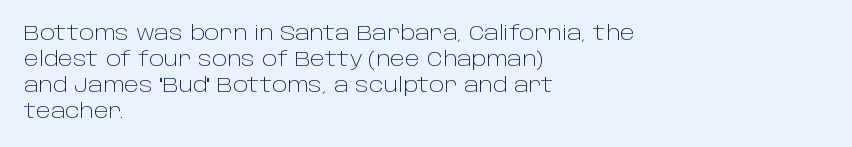
Q: Is the text bold? A: No.
Q: Is the text italic (slanted)? A: No, it is upright.
Q: Is the text underlined? A: No.
Q: How is the paragraph aligned? A: Left-aligned.
Q: Is the spacing between letters normal or unusually wide? A: Normal.
Q: Is the spacing between lines tight, normal or loose? A: Normal.
